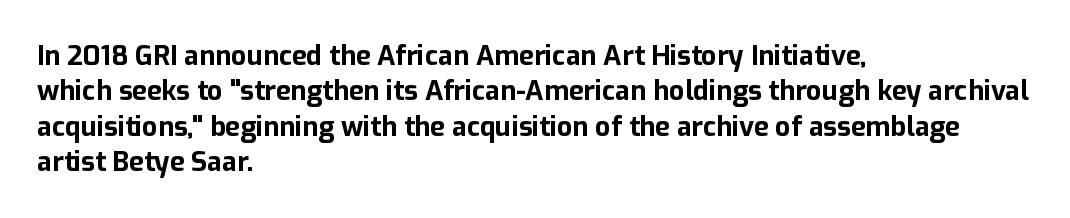
{"italic": "no", "bold": "yes", "underline": "no", "align": "left", "line_spacing": "normal", "line_spacing_ratio": 1.31, "letter_spacing": "normal", "letter_spacing_em": 0.0, "glyph_px": 27}
